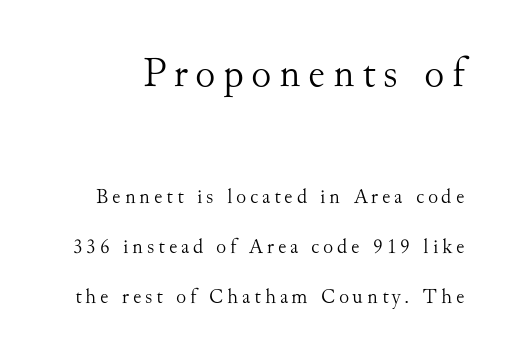
{"serif": "yes", "italic": "no", "bold": "no", "weight": "light", "width": "normal", "stroke_contrast": "medium", "x_height": "small", "monospaced": "no", "underline": "no", "line_spacing": "loose", "line_spacing_ratio": 2.39, "larger_block": "first", "size_ratio": 2.0, "glyph_px": 42}
